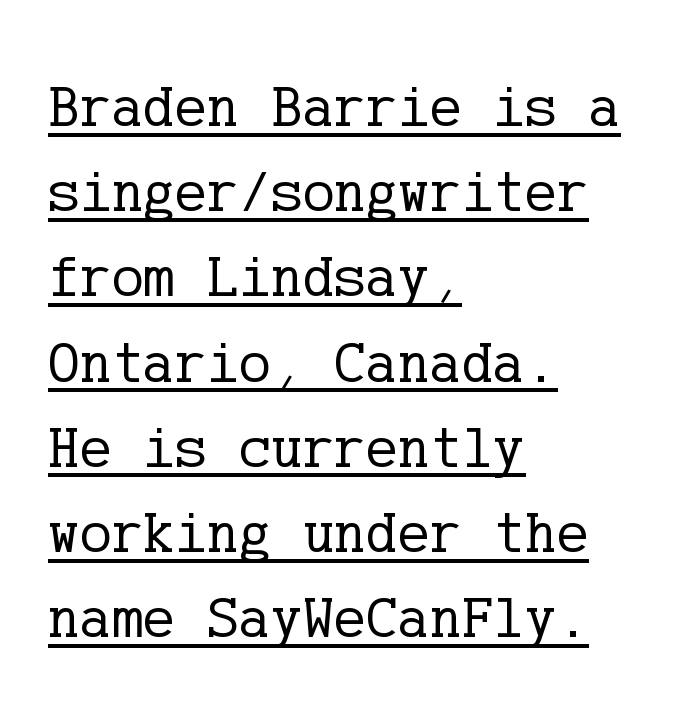
Leading: standard. No extra tracking has been applied to these lines. The specimen reads as upright at a glance. Visually the block forms a straight wall on the left and a jagged coastline on the right.
